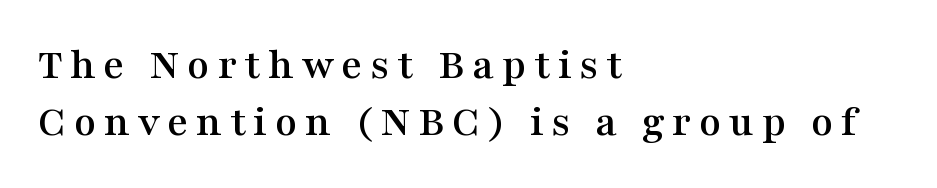
The image shows 45 px wide serif type, upright; set left-aligned, normal line spacing (1.26x), not underlined; medium stroke contrast and a medium x-height.
